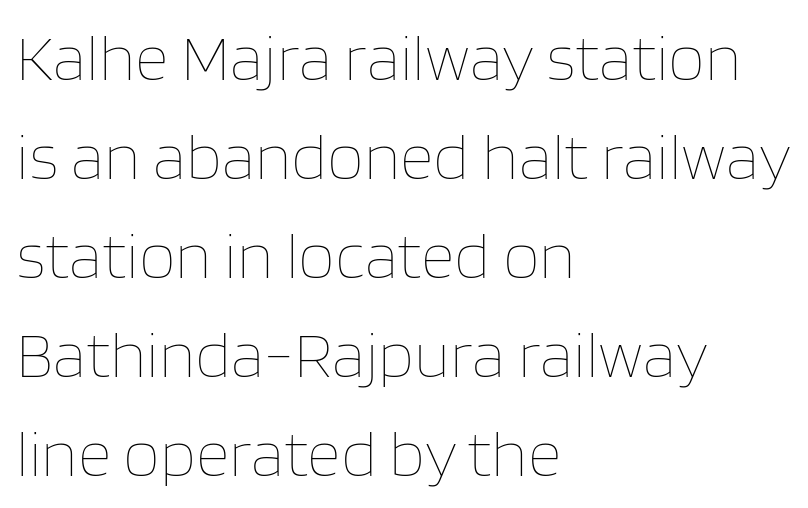
The image shows 66 px thin type, upright; set left-aligned, normal line spacing (1.5x), normal letter spacing, not underlined; low stroke contrast and a large x-height.
